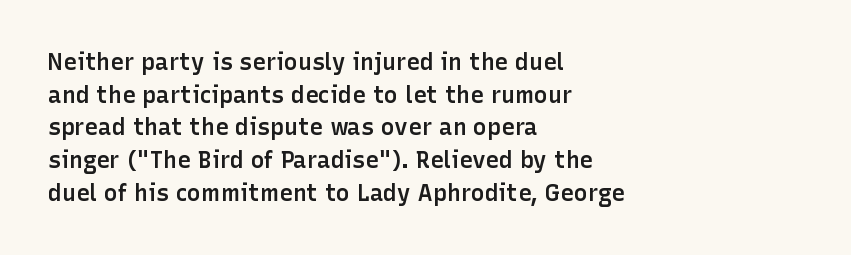
Q: Is the text bold? A: Semi-bold.
Q: Is the text italic (slanted)? A: No, it is upright.
Q: Is the text underlined? A: No.
Q: How is the paragraph aligned? A: Left-aligned.
Q: Is the spacing between letters normal or unusually wide? A: Normal.
Q: Is the spacing between lines tight, normal or loose? A: Normal.
